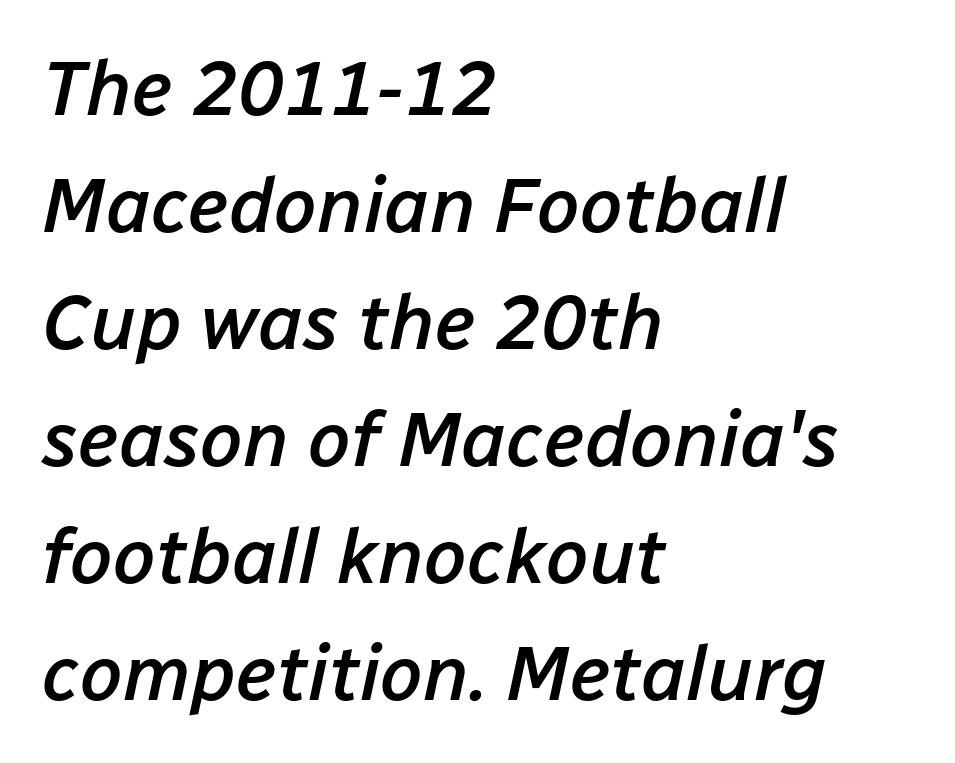
{"italic": "yes", "lean": "right", "slant_degrees": 12, "bold": "semi", "weight": "semibold", "width": "normal", "stroke_contrast": "low", "x_height": "medium", "monospaced": "no", "underline": "no", "align": "left", "line_spacing": "normal", "line_spacing_ratio": 1.52, "letter_spacing": "normal", "letter_spacing_em": 0.0, "glyph_px": 77}
